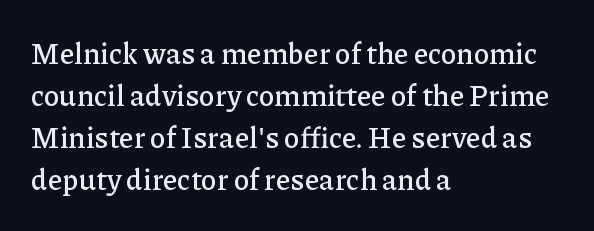
The image shows 29 px serif type, upright; set left-aligned, normal line spacing (1.45x), normal letter spacing, not underlined; low stroke contrast and a medium x-height.
